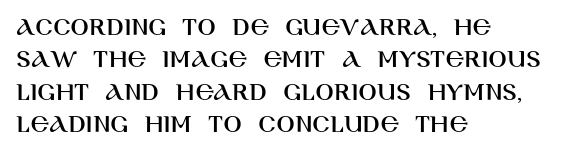
{"italic": "no", "underline": "no", "align": "left", "line_spacing_ratio": 1.2, "letter_spacing": "normal", "letter_spacing_em": 0.0, "glyph_px": 27}
